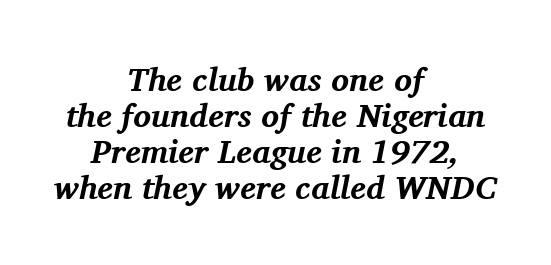
{"serif": "yes", "italic": "yes", "lean": "right", "slant_degrees": 11, "bold": "yes", "weight": "bold", "width": "normal", "stroke_contrast": "medium", "x_height": "medium", "monospaced": "no", "underline": "no", "align": "center", "line_spacing": "tight", "line_spacing_ratio": 1.09, "letter_spacing": "normal", "letter_spacing_em": 0.0, "glyph_px": 33}
